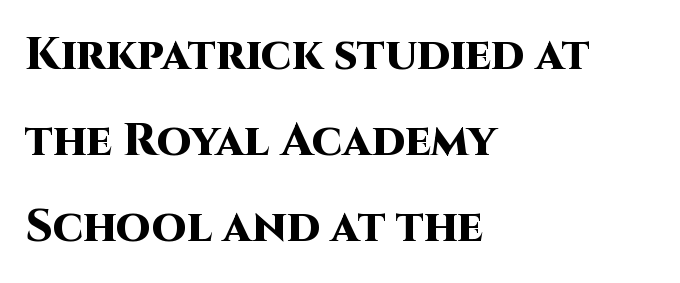
The image shows 45 px heavy sans-serif type, upright; set left-aligned, loose line spacing (1.91x), normal letter spacing, not underlined; high stroke contrast and a large x-height.
